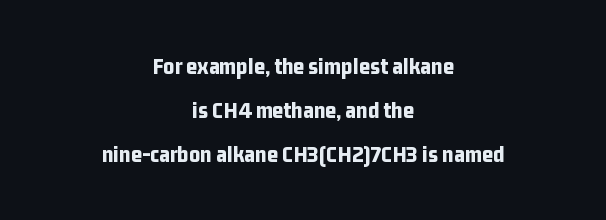
Rule under the text: the space is simply empty. The typesetter chose a symmetrical, centered arrangement here. Summary of weight: heavy, a full bold. Caption: standard tracking, unaltered. Rendered with straight, roman letterforms.
